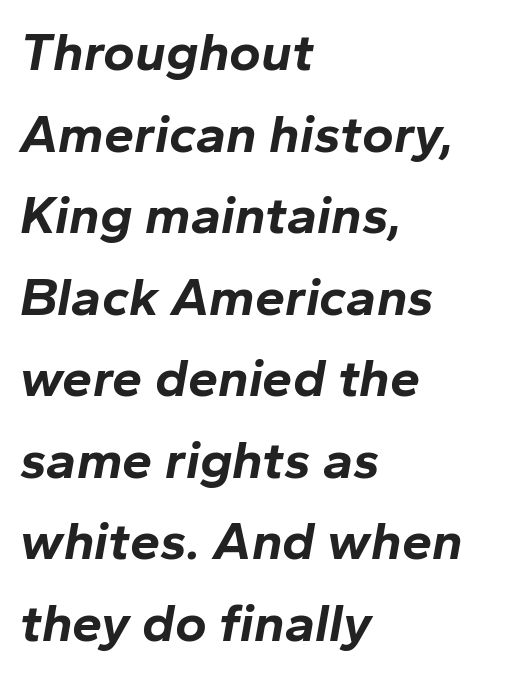
{"italic": "yes", "lean": "right", "slant_degrees": 10, "bold": "yes", "weight": "bold", "width": "normal", "stroke_contrast": "low", "x_height": "medium", "monospaced": "no", "underline": "no", "align": "left", "line_spacing": "normal", "line_spacing_ratio": 1.51, "letter_spacing": "normal", "letter_spacing_em": 0.0, "glyph_px": 54}
